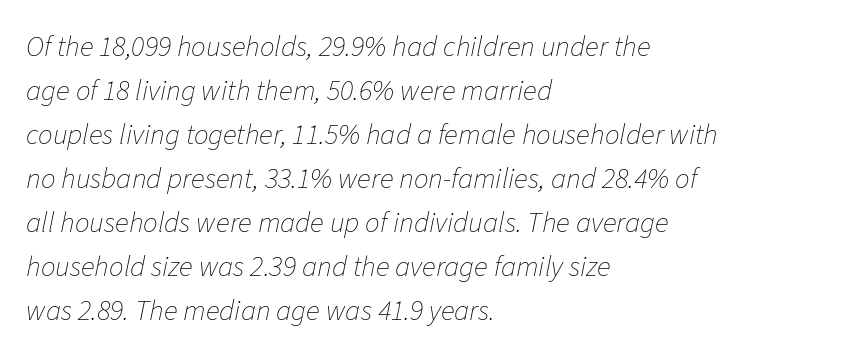
The strokes are not fattened; the text isn't bold. Between one letter and the next there's only the usual sliver of space. Note the varied advance widths — an 'i' is clearly narrower than an 'm'. The passage shown is not underscored anywhere.
